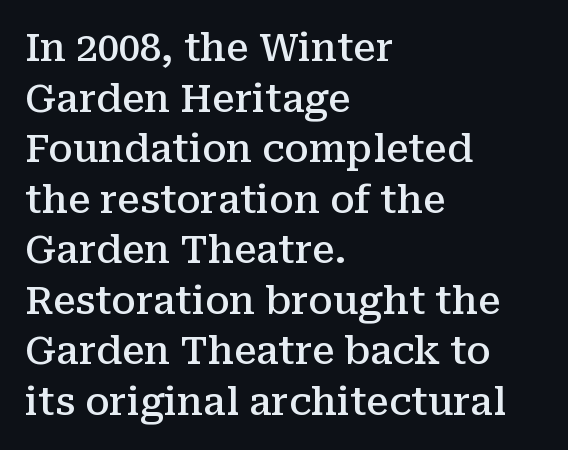
Q: Is the text bold? A: Semi-bold.
Q: Is the text italic (slanted)? A: No, it is upright.
Q: Is the typeface a serif or a sans-serif typeface? A: Serif.
Q: Is the text underlined? A: No.
Q: How is the paragraph aligned? A: Left-aligned.
Q: Is the spacing between letters normal or unusually wide? A: Normal.
Q: Is the spacing between lines tight, normal or loose? A: Normal.
Q: Width (condensed, normal, or wide)? A: Normal.
Q: Stroke contrast? A: Medium.
Q: x-height? A: Medium.
Q: Monospaced? A: No.
